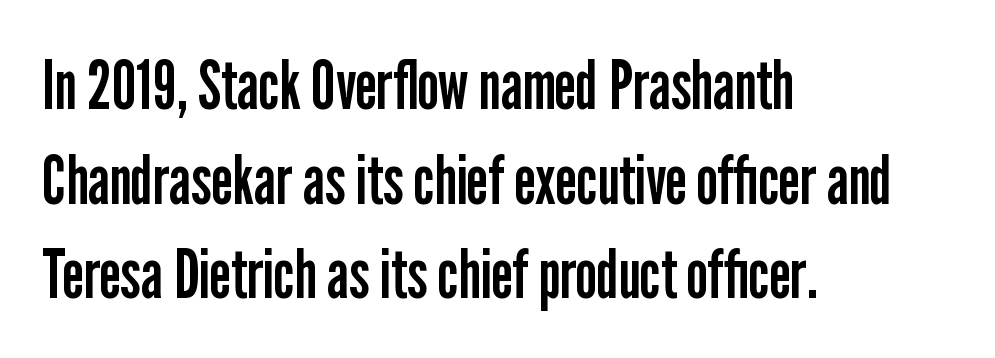
Each letter's strokes conclude bluntly, with no projecting serifs. The vertical gap from one line to the next is medium. This is not heavy type; no bold has been used. The setting favours the left margin, as ordinary paragraphs usually do.
